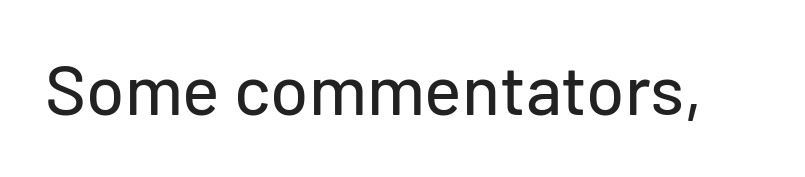
{"serif": "no", "italic": "no", "width": "normal", "stroke_contrast": "low", "x_height": "medium", "monospaced": "no", "underline": "no", "letter_spacing": "normal", "letter_spacing_em": 0.0, "glyph_px": 70}
